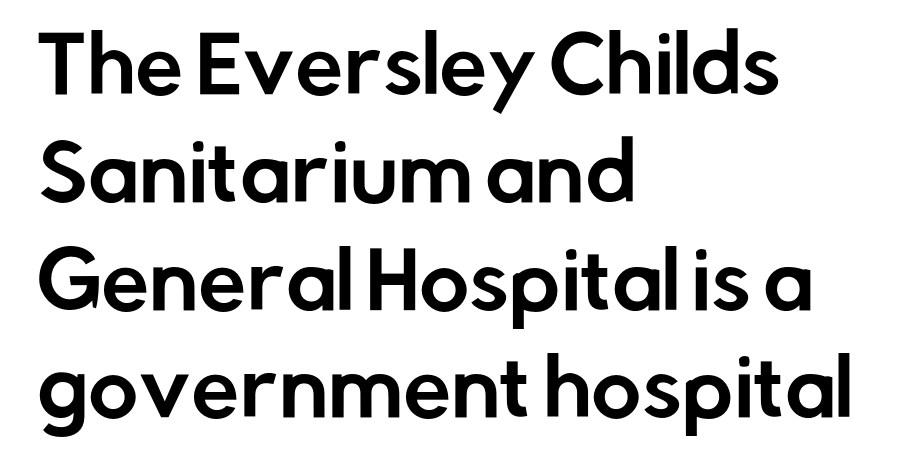
The image shows 77 px sans-serif type, upright; set left-aligned, normal line spacing (1.4x), normal letter spacing, not underlined; low stroke contrast and a medium x-height.
